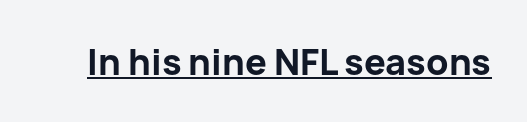
The image shows 36 px bold sans-serif type, upright; set normal letter spacing, underlined; low stroke contrast and a medium x-height.
